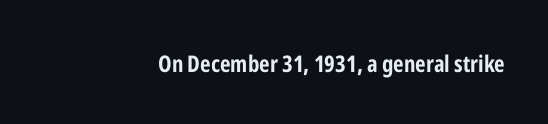
{"italic": "no", "bold": "yes", "underline": "no", "letter_spacing": "normal", "letter_spacing_em": 0.0, "glyph_px": 23}
